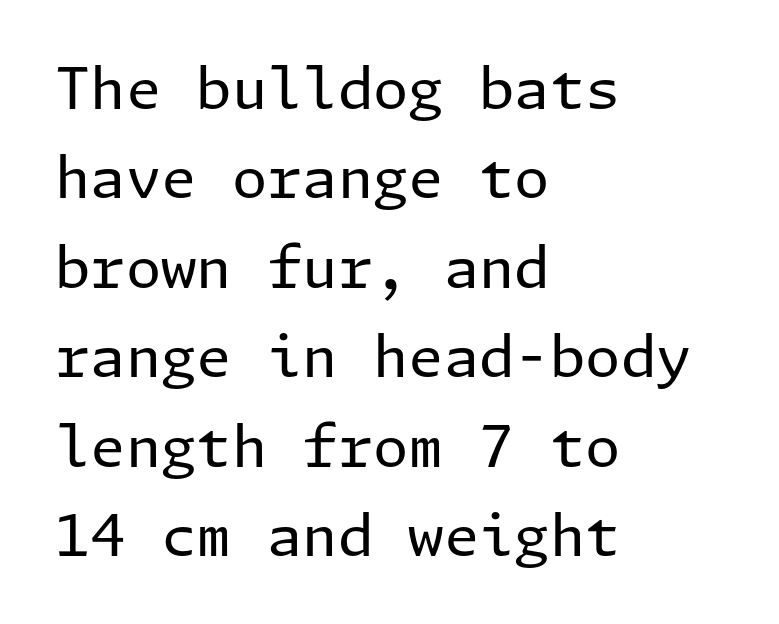
Q: Is the text bold? A: No.
Q: Is the text italic (slanted)? A: No, it is upright.
Q: Is the typeface a serif or a sans-serif typeface? A: Sans-serif.
Q: Is the text underlined? A: No.
Q: How is the paragraph aligned? A: Left-aligned.
Q: Is the spacing between letters normal or unusually wide? A: Normal.
Q: Is the spacing between lines tight, normal or loose? A: Normal.
Q: Width (condensed, normal, or wide)? A: Normal.
Q: Stroke contrast? A: Low.
Q: x-height? A: Medium.
